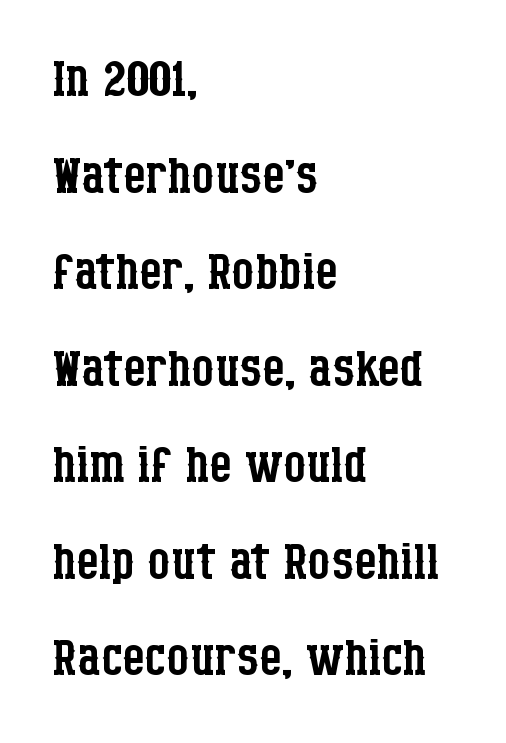
Q: Is the text bold? A: No.
Q: Is the text italic (slanted)? A: No, it is upright.
Q: Is the typeface a serif or a sans-serif typeface? A: Serif.
Q: Is the text underlined? A: No.
Q: How is the paragraph aligned? A: Left-aligned.
Q: Is the spacing between letters normal or unusually wide? A: Normal.
Q: Is the spacing between lines tight, normal or loose? A: Normal.
Q: Width (condensed, normal, or wide)? A: Condensed.
Q: Stroke contrast? A: Low.
Q: x-height? A: Large.
Q: Monospaced? A: No.
